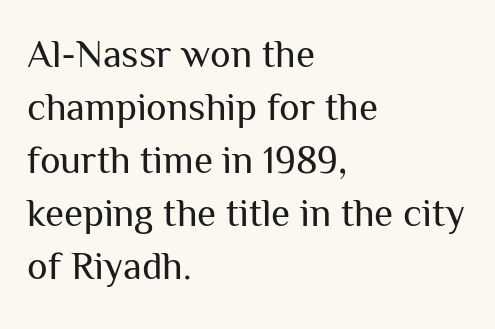
{"serif": "no", "italic": "no", "bold": "no", "weight": "regular", "width": "normal", "stroke_contrast": "medium", "x_height": "medium", "monospaced": "no", "underline": "no", "align": "left", "line_spacing": "normal", "line_spacing_ratio": 1.36, "letter_spacing": "normal", "letter_spacing_em": 0.0, "glyph_px": 39}
